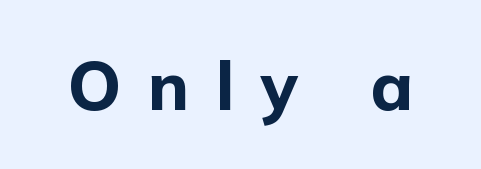
You'd pick this weight for a headline — it's a proper bold. Regarding serifs, this sample does without them. Vertical strokes here are truly vertical. The passage shown is typed in a proportional face where columns would drift. Between one letter and the next there's a generous, obvious gap.
